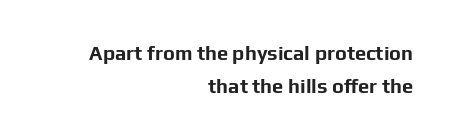
The image shows 20 px bold type, upright; set right-aligned, normal line spacing (1.64x), normal letter spacing, not underlined.
